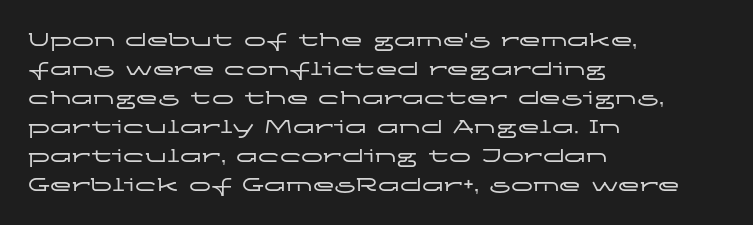
The image shows 22 px text type, upright; set left-aligned, normal line spacing (1.32x), normal letter spacing, not underlined.
